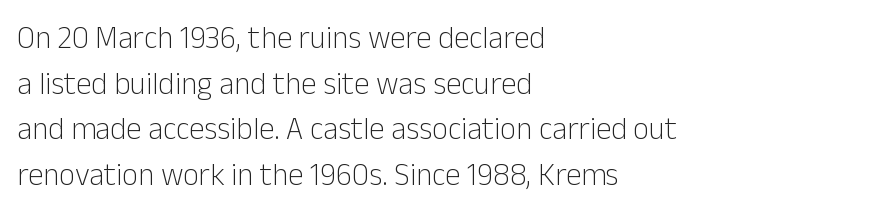
This reads as an unemphasized weight, regular at the heaviest. In CSS terms this would be text-align: left. This rendering leaves character spacing at its baseline value. Vertical spacing — default.
